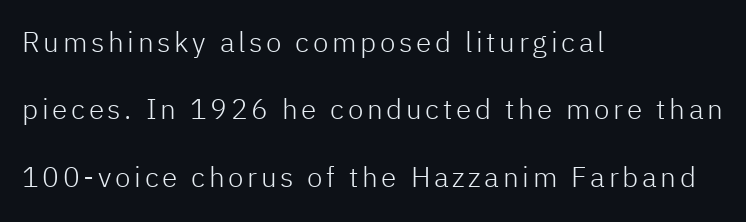
{"serif": "no", "italic": "no", "bold": "no", "weight": "light", "width": "normal", "stroke_contrast": "low", "x_height": "medium", "monospaced": "no", "underline": "no", "align": "left", "line_spacing": "loose", "line_spacing_ratio": 2.41, "glyph_px": 28}
